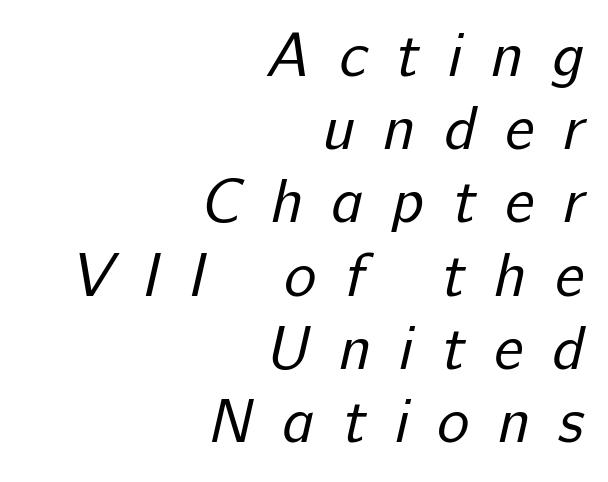
{"serif": "no", "bold": "no", "weight": "regular", "width": "normal", "stroke_contrast": "low", "x_height": "medium", "monospaced": "no", "underline": "no", "align": "right", "line_spacing_ratio": 1.2, "letter_spacing": "wide", "letter_spacing_em": 0.47, "glyph_px": 61}
